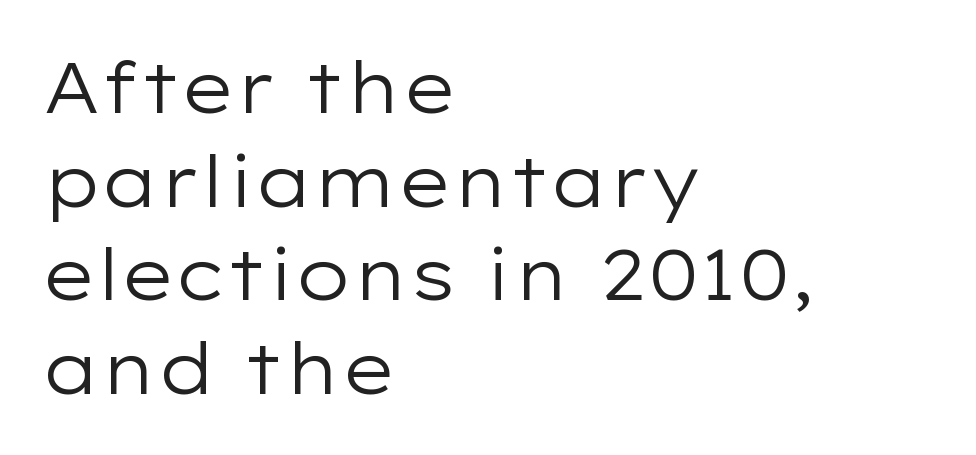
Q: Is the text bold? A: No.
Q: Is the text italic (slanted)? A: No, it is upright.
Q: Is the typeface a serif or a sans-serif typeface? A: Sans-serif.
Q: Is the text underlined? A: No.
Q: How is the paragraph aligned? A: Left-aligned.
Q: Is the spacing between letters normal or unusually wide? A: Normal.
Q: Is the spacing between lines tight, normal or loose? A: Normal.
Q: Width (condensed, normal, or wide)? A: Wide.
Q: Stroke contrast? A: Low.
Q: x-height? A: Medium.
Q: Monospaced? A: No.
